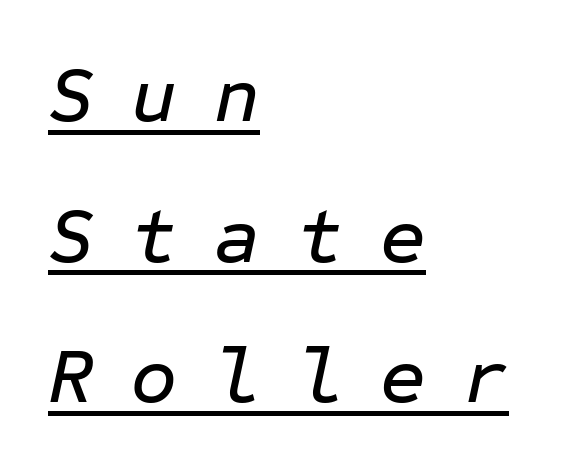
{"italic": "yes", "lean": "right", "slant_degrees": 12, "width": "normal", "stroke_contrast": "low", "x_height": "medium", "monospaced": "yes", "underline": "yes", "align": "left", "line_spacing_ratio": 1.78, "letter_spacing": "wide", "letter_spacing_em": 0.47, "glyph_px": 79}
